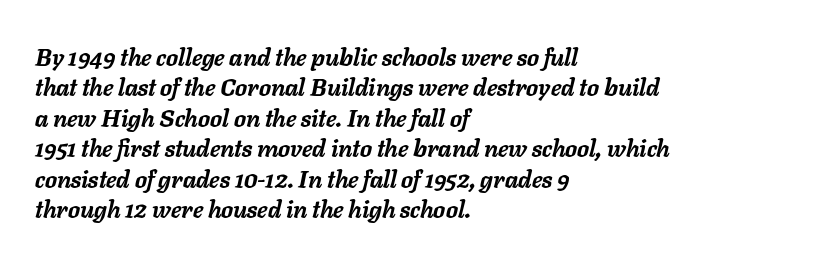
{"italic": "yes", "lean": "right", "slant_degrees": 11, "bold": "yes", "underline": "no", "align": "left", "line_spacing": "normal", "line_spacing_ratio": 1.27, "letter_spacing": "normal", "letter_spacing_em": 0.0, "glyph_px": 24}
